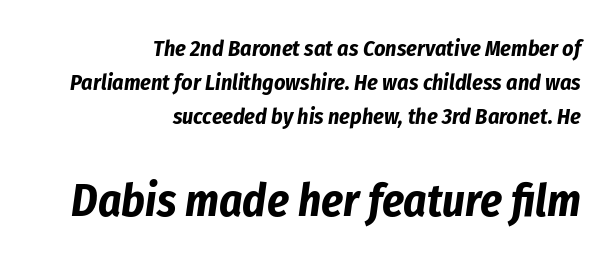
The lines are quadded right. The words here are not underlined. Each glyph is drawn with heavy, bold strokes. Default kerning and tracking; the words read as compact shapes. Do the characters align in a grid? No, the font is proportional. Line spacing here is normal.
